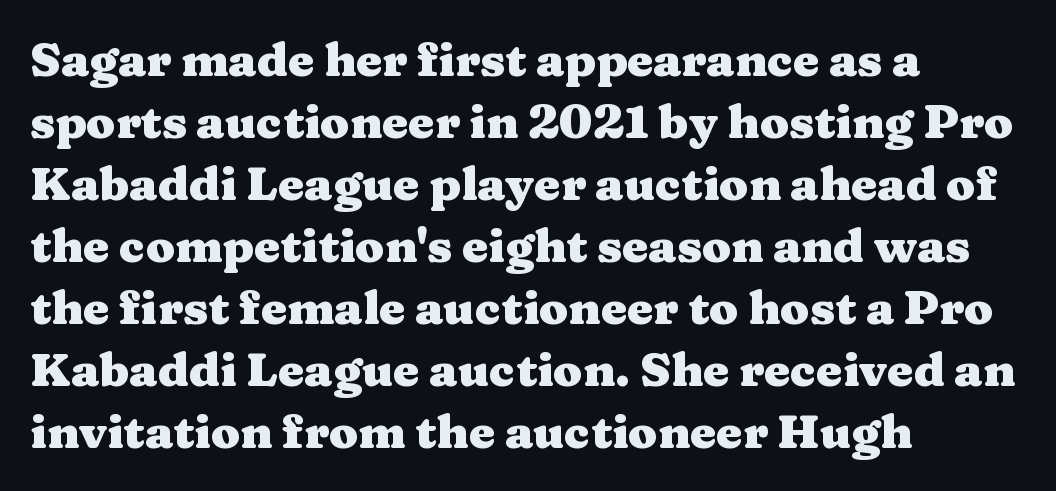
Q: Is the text bold? A: Yes.
Q: Is the text italic (slanted)? A: No, it is upright.
Q: Is the typeface a serif or a sans-serif typeface? A: Serif.
Q: Is the text underlined? A: No.
Q: How is the paragraph aligned? A: Left-aligned.
Q: Is the spacing between letters normal or unusually wide? A: Normal.
Q: Is the spacing between lines tight, normal or loose? A: Normal.
Q: Width (condensed, normal, or wide)? A: Wide.
Q: Stroke contrast? A: Medium.
Q: x-height? A: Medium.
Q: Monospaced? A: No.
